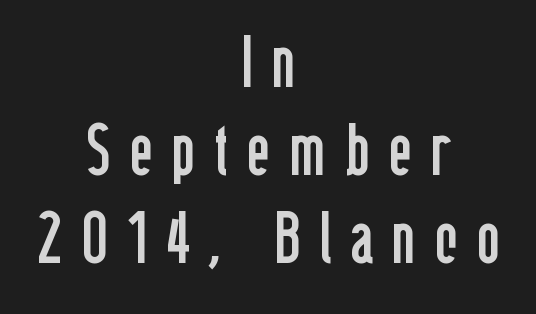
The image shows 72 px regular-weight, condensed sans-serif type, upright; set centered, line spacing 1.22x, unusually wide letter spacing (+0.26 em), not underlined; low stroke contrast and a medium x-height.
